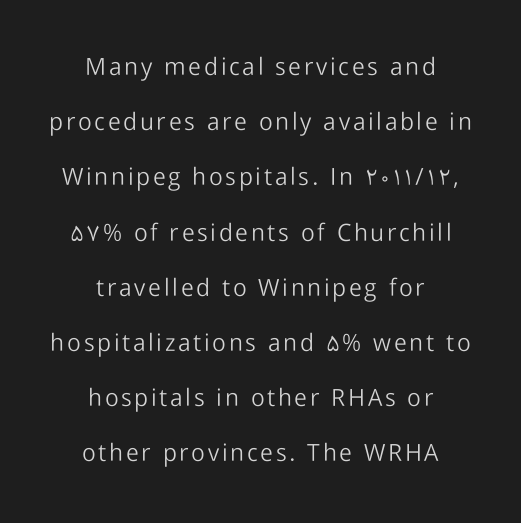
Q: Is the text bold? A: No.
Q: Is the text italic (slanted)? A: No, it is upright.
Q: Is the text underlined? A: No.
Q: How is the paragraph aligned? A: Centered.
Q: Is the spacing between lines tight, normal or loose? A: Loose.
